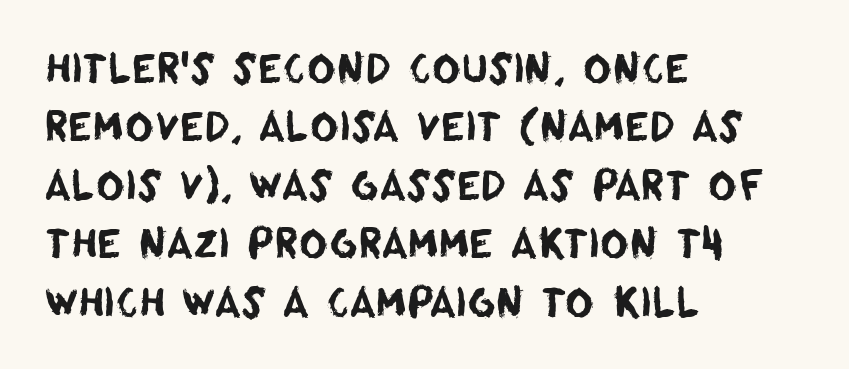
{"serif": "no", "width": "normal", "stroke_contrast": "low", "x_height": "large", "monospaced": "no", "underline": "no", "align": "left", "line_spacing": "normal", "line_spacing_ratio": 1.5, "letter_spacing": "normal", "letter_spacing_em": 0.0, "glyph_px": 39}
